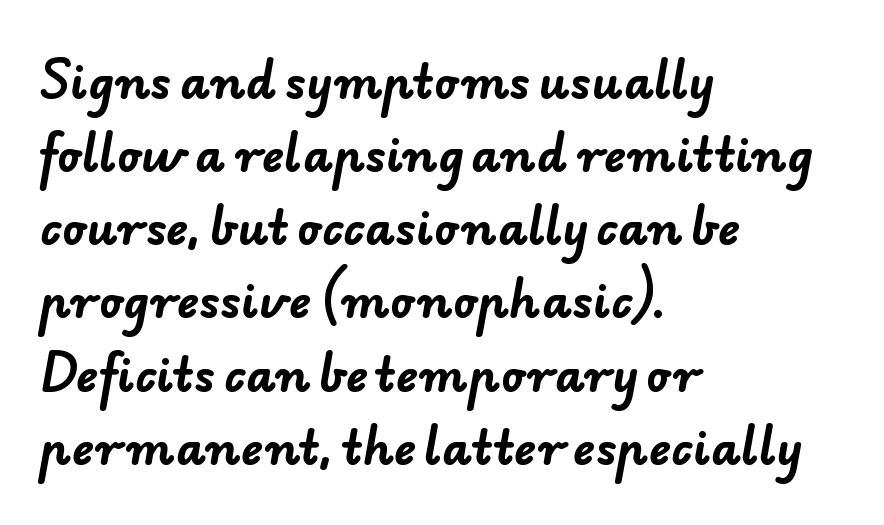
The image shows 46 px bold sans-serif type; set left-aligned, normal line spacing (1.59x), normal letter spacing, not underlined; low stroke contrast and a small x-height.
